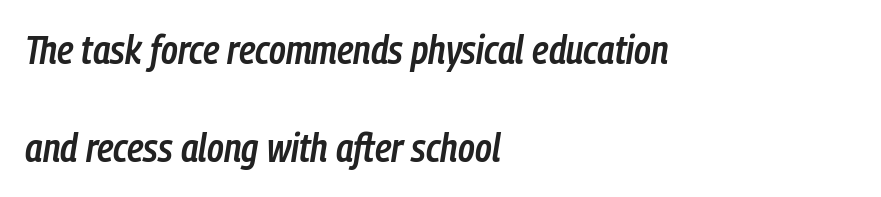
{"italic": "yes", "lean": "right", "slant_degrees": 9, "bold": "semi", "weight": "semibold", "width": "condensed", "stroke_contrast": "low", "x_height": "medium", "monospaced": "no", "underline": "no", "align": "left", "line_spacing": "loose", "line_spacing_ratio": 2.44, "letter_spacing": "normal", "letter_spacing_em": 0.0, "glyph_px": 40}
